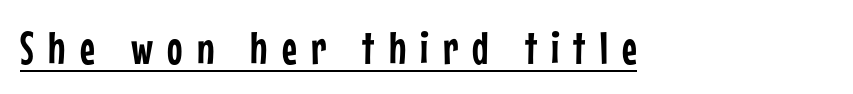
In designer terms, the underline attribute is active on this setting. Quick note: not italic, upright. Stroke terminals: plain, sans-serif. Character widths vary here, with narrow letters taking less room than wide ones.
